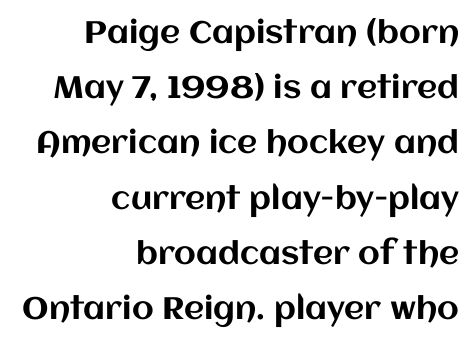
{"italic": "no", "width": "normal", "stroke_contrast": "medium", "x_height": "large", "monospaced": "no", "underline": "no", "align": "right", "line_spacing_ratio": 1.78, "letter_spacing": "normal", "letter_spacing_em": 0.0, "glyph_px": 31}
